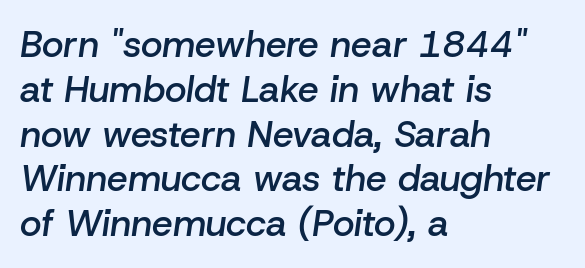
The image shows 37 px semibold type, italic (leaning right); set left-aligned, line spacing 1.21x, normal letter spacing, not underlined; low stroke contrast and a medium x-height.
